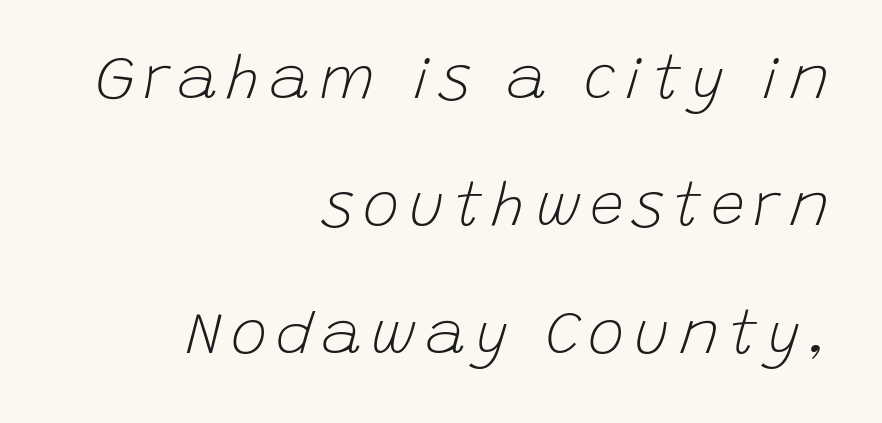
Q: Is the text bold? A: No.
Q: Is the text italic (slanted)? A: Yes, it leans right by about 15 degrees.
Q: Is the text underlined? A: No.
Q: How is the paragraph aligned? A: Right-aligned.
Q: Is the spacing between lines tight, normal or loose? A: Loose.
Q: Width (condensed, normal, or wide)? A: Normal.
Q: Stroke contrast? A: Low.
Q: x-height? A: Large.
Q: Monospaced? A: No.
